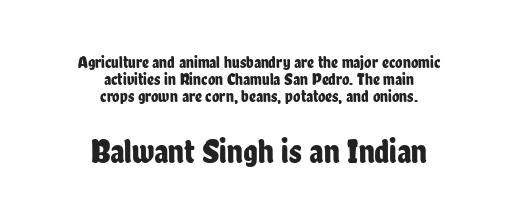
Q: Is the text italic (slanted)? A: No, it is upright.
Q: Is the typeface a serif or a sans-serif typeface? A: Sans-serif.
Q: Is the text underlined? A: No.
Q: How is the paragraph aligned? A: Centered.
Q: Is the spacing between letters normal or unusually wide? A: Normal.
Q: Is the spacing between lines tight, normal or loose? A: Tight.
Q: Which block of text is set in a larger size, the first (top) or the second (bottom)? A: The second (bottom) one.
Q: Width (condensed, normal, or wide)? A: Condensed.
Q: Stroke contrast? A: Low.
Q: x-height? A: Medium.
Q: Monospaced? A: No.
